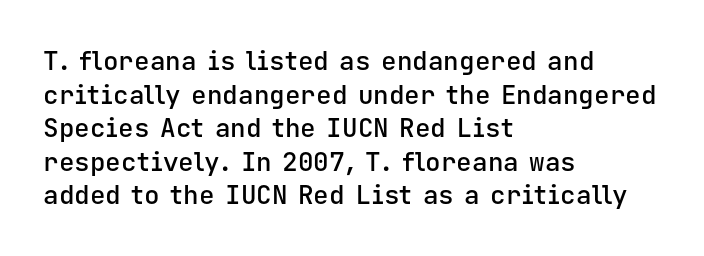
The image shows 26 px text type, upright; set left-aligned, normal line spacing (1.29x), normal letter spacing, not underlined.
